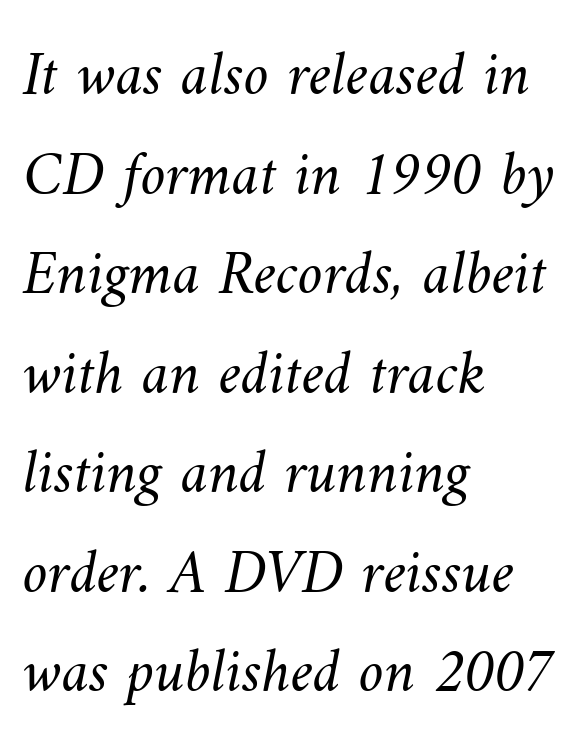
Letter spacing: default. Interline gaps are of average width in this sample. Character widths vary here, with narrow letters taking less room than wide ones. Reading down the block, your eye returns to a fixed left position each line.
